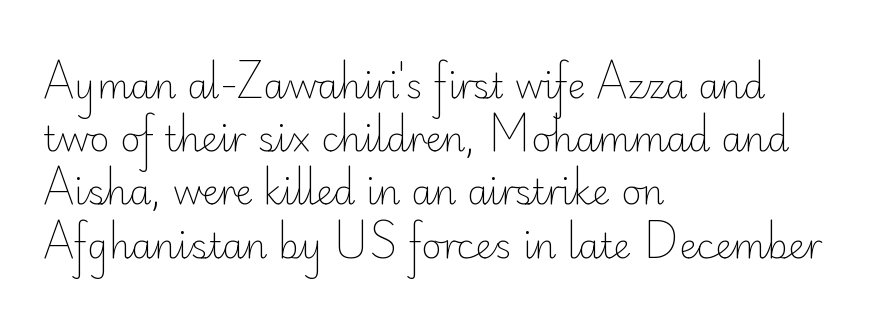
{"serif": "no", "italic": "no", "bold": "no", "weight": "light", "width": "normal", "stroke_contrast": "low", "x_height": "small", "monospaced": "no", "underline": "no", "align": "left", "line_spacing": "normal", "line_spacing_ratio": 1.52, "letter_spacing": "normal", "letter_spacing_em": 0.0, "glyph_px": 35}
